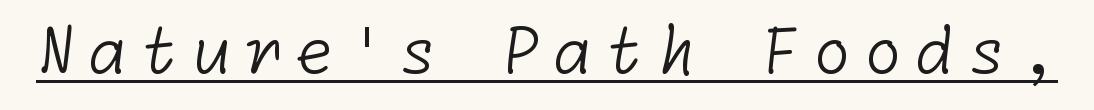
{"serif": "no", "bold": "no", "weight": "light", "width": "normal", "stroke_contrast": "low", "x_height": "medium", "underline": "yes", "letter_spacing": "wide", "letter_spacing_em": 0.2, "glyph_px": 63}
